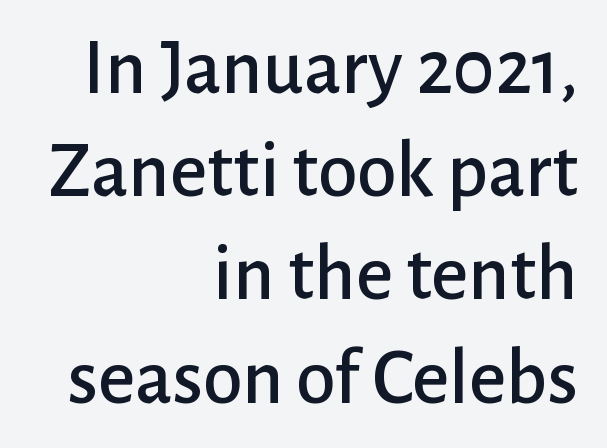
Q: Is the text italic (slanted)? A: No, it is upright.
Q: Is the typeface a serif or a sans-serif typeface? A: Sans-serif.
Q: Is the text underlined? A: No.
Q: How is the paragraph aligned? A: Right-aligned.
Q: Is the spacing between letters normal or unusually wide? A: Normal.
Q: Is the spacing between lines tight, normal or loose? A: Normal.
Q: Width (condensed, normal, or wide)? A: Normal.
Q: Stroke contrast? A: Low.
Q: x-height? A: Medium.
Q: Monospaced? A: No.
